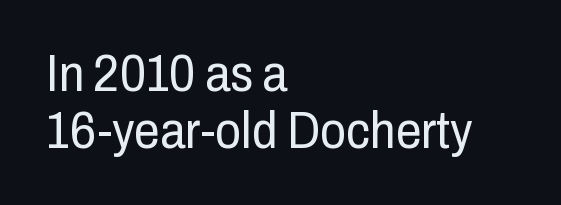
Posture: straight, roman, zero tilt. Spacing verdict: proportional, widths tailored to each character. Look at the bottom of the vertical strokes: they stop flat, with no serifs. Unbolded letterforms with no extra heft. Line starts are locked; line ends wander. A typesetter would call this zero additional tracking.
